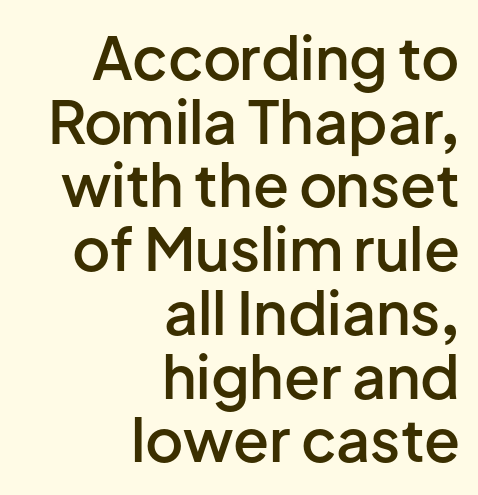
Italic: no, the glyphs are upright roman. Set as a demibold, roughly 600 on the weight scale. One glance says dense: line gaps are narrower than usual. Classification — sans serif. The space beneath each line is pristine and unruled. The type is set solid horizontally, with unmodified tracking.
